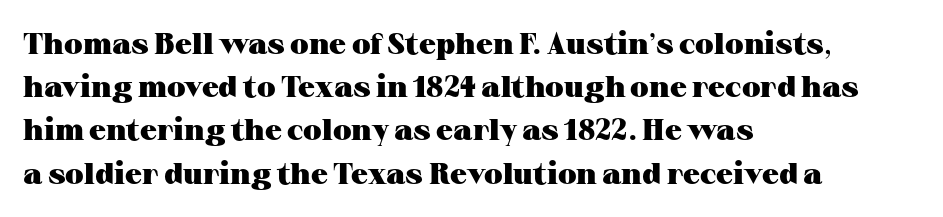
{"serif": "yes", "italic": "no", "bold": "yes", "weight": "heavy", "width": "wide", "stroke_contrast": "medium", "x_height": "medium", "monospaced": "no", "underline": "no", "align": "left", "line_spacing": "normal", "line_spacing_ratio": 1.44, "letter_spacing": "normal", "letter_spacing_em": 0.0, "glyph_px": 30}
